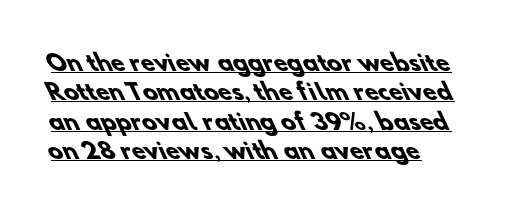
The image shows 22 px bold type; set left-aligned, normal line spacing (1.33x), normal letter spacing, underlined.
